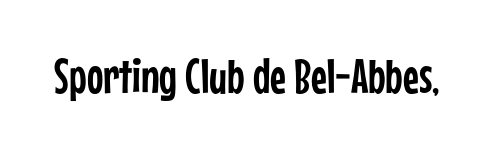
{"serif": "no", "italic": "no", "width": "condensed", "stroke_contrast": "low", "x_height": "medium", "monospaced": "no", "underline": "no", "letter_spacing": "normal", "letter_spacing_em": 0.0, "glyph_px": 49}
